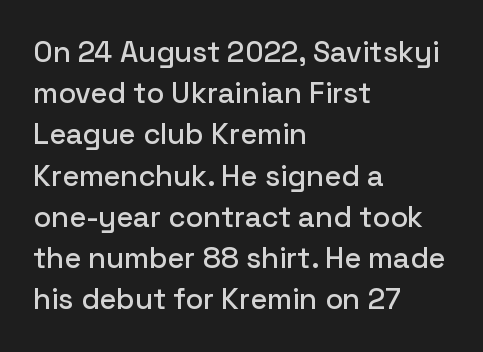
{"serif": "no", "italic": "no", "width": "normal", "stroke_contrast": "low", "x_height": "medium", "monospaced": "no", "underline": "no", "align": "left", "line_spacing": "normal", "line_spacing_ratio": 1.42, "letter_spacing": "normal", "letter_spacing_em": 0.0, "glyph_px": 29}
